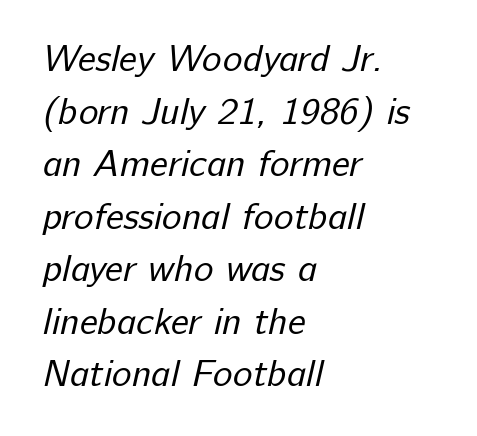
Q: Is the text bold? A: No.
Q: Is the typeface a serif or a sans-serif typeface? A: Sans-serif.
Q: Is the text underlined? A: No.
Q: How is the paragraph aligned? A: Left-aligned.
Q: Is the spacing between letters normal or unusually wide? A: Normal.
Q: Is the spacing between lines tight, normal or loose? A: Normal.
Q: Width (condensed, normal, or wide)? A: Normal.
Q: Stroke contrast? A: Low.
Q: x-height? A: Medium.
Q: Monospaced? A: No.
